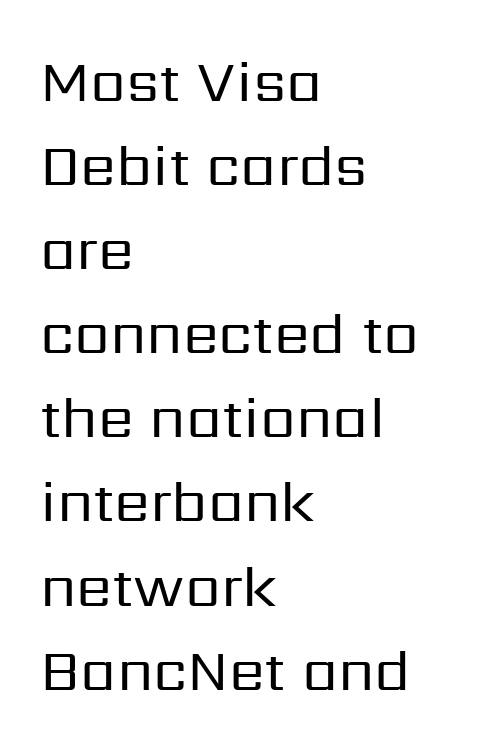
The image shows 58 px regular-weight sans-serif type, upright; set left-aligned, normal line spacing (1.45x), normal letter spacing, not underlined; low stroke contrast and a medium x-height.
